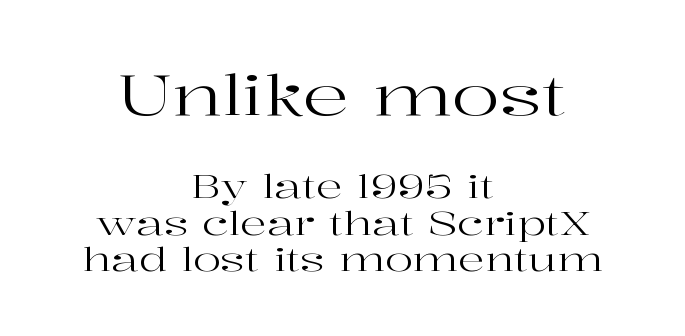
{"serif": "yes", "italic": "no", "bold": "no", "weight": "regular", "width": "wide", "stroke_contrast": "high", "x_height": "medium", "monospaced": "no", "underline": "no", "align": "center", "line_spacing": "tight", "line_spacing_ratio": 1.1, "letter_spacing": "normal", "letter_spacing_em": 0.0, "larger_block": "first", "size_ratio": 1.73, "glyph_px": 57}
